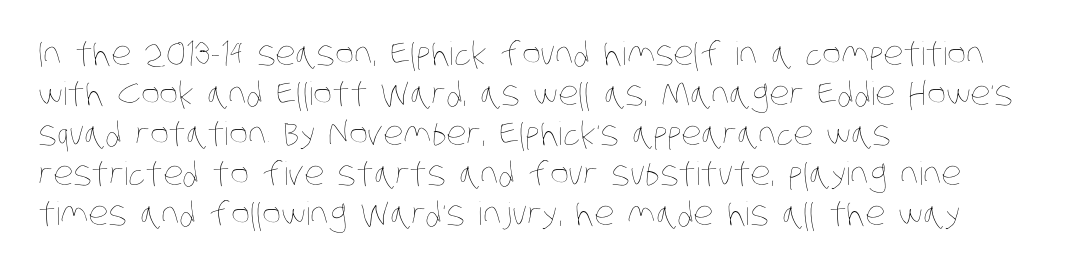
Lines of text with bare space underneath. Does the copy run flush right? No — it runs flush left. Character widths vary here, with narrow letters taking less room than wide ones. Stroke mass is kept to a normal reading level or below.
